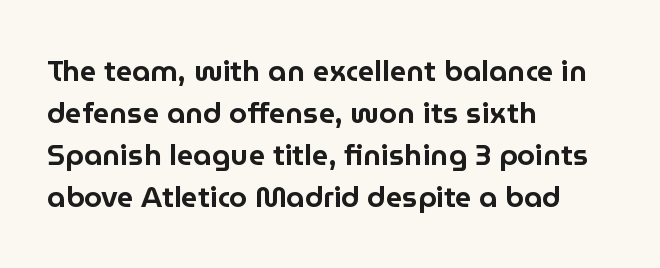
{"serif": "no", "italic": "no", "width": "normal", "stroke_contrast": "low", "x_height": "medium", "monospaced": "no", "underline": "no", "align": "left", "line_spacing": "normal", "line_spacing_ratio": 1.45, "letter_spacing": "normal", "letter_spacing_em": 0.0, "glyph_px": 29}
